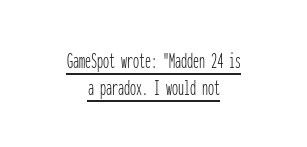
{"italic": "no", "bold": "no", "underline": "yes", "align": "center", "line_spacing": "tight", "line_spacing_ratio": 1.12, "letter_spacing": "normal", "letter_spacing_em": 0.0, "glyph_px": 24}
